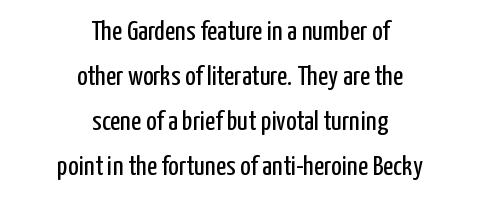
Vertical spacing — default. Ascenders rise straight up at ninety degrees. The type is set solid horizontally, with unmodified tracking. The face used here is proportionally spaced, like ordinary book or web type. The string is rendered with underlining switched off. The weight tops out at a normal text grade.
